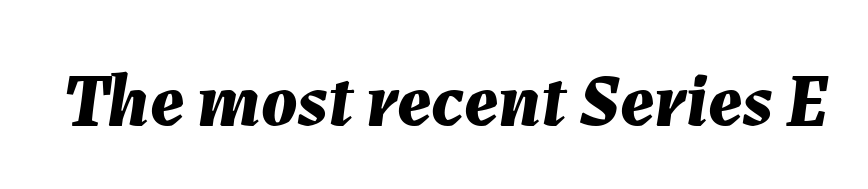
Varying glyph widths throughout — classic text-font behaviour. These lines carry a lot of weight — the face is fully bold. Words float on clear page, feet unadorned. This is oblique type, the kind used for emphasis or titles.
